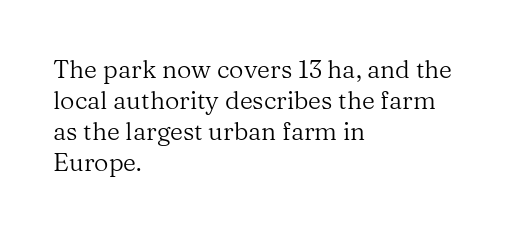
The image shows 25 px text type, upright; set left-aligned, line spacing 1.24x, normal letter spacing, not underlined.
